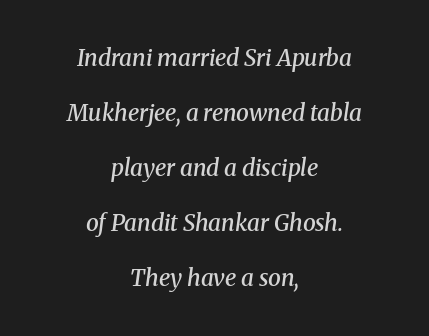
Q: Is the text bold? A: Semi-bold.
Q: Is the text italic (slanted)? A: Yes, it leans right by about 8 degrees.
Q: Is the text underlined? A: No.
Q: How is the paragraph aligned? A: Centered.
Q: Is the spacing between letters normal or unusually wide? A: Normal.
Q: Is the spacing between lines tight, normal or loose? A: Loose.
